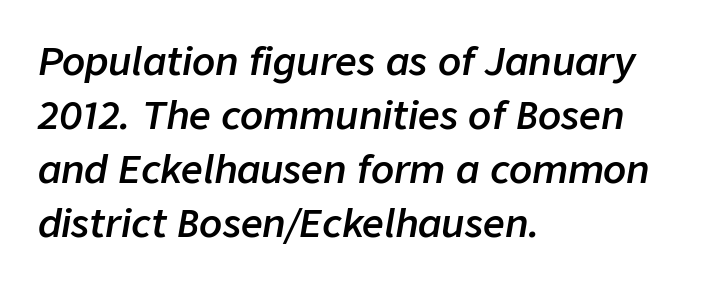
Q: Is the text bold? A: Semi-bold.
Q: Is the text italic (slanted)? A: Yes, it leans right by about 9 degrees.
Q: Is the text underlined? A: No.
Q: How is the paragraph aligned? A: Left-aligned.
Q: Is the spacing between letters normal or unusually wide? A: Normal.
Q: Is the spacing between lines tight, normal or loose? A: Normal.
Q: Width (condensed, normal, or wide)? A: Normal.
Q: Stroke contrast? A: Low.
Q: x-height? A: Medium.
Q: Monospaced? A: No.
